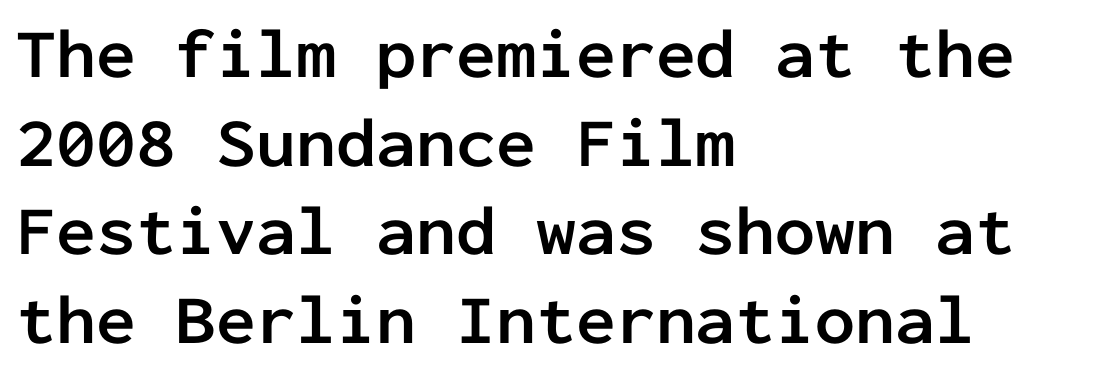
Q: Is the text bold? A: Yes.
Q: Is the text italic (slanted)? A: No, it is upright.
Q: Is the typeface a serif or a sans-serif typeface? A: Sans-serif.
Q: Is the text underlined? A: No.
Q: How is the paragraph aligned? A: Left-aligned.
Q: Is the spacing between letters normal or unusually wide? A: Normal.
Q: Is the spacing between lines tight, normal or loose? A: Normal.
Q: Width (condensed, normal, or wide)? A: Normal.
Q: Stroke contrast? A: Low.
Q: x-height? A: Medium.
Q: Monospaced? A: Yes.
